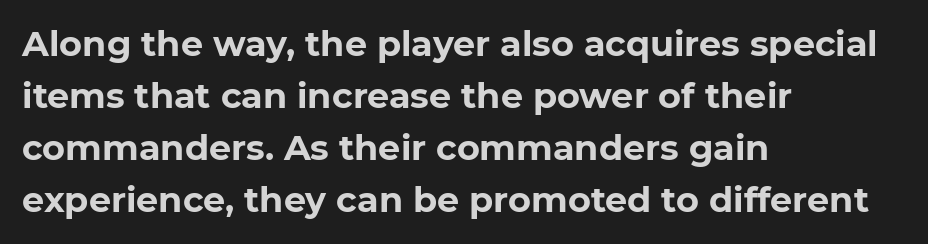
{"serif": "no", "bold": "yes", "weight": "bold", "width": "normal", "stroke_contrast": "low", "x_height": "medium", "monospaced": "no", "underline": "no", "align": "left", "line_spacing": "normal", "line_spacing_ratio": 1.49, "letter_spacing": "normal", "letter_spacing_em": 0.0, "glyph_px": 35}
